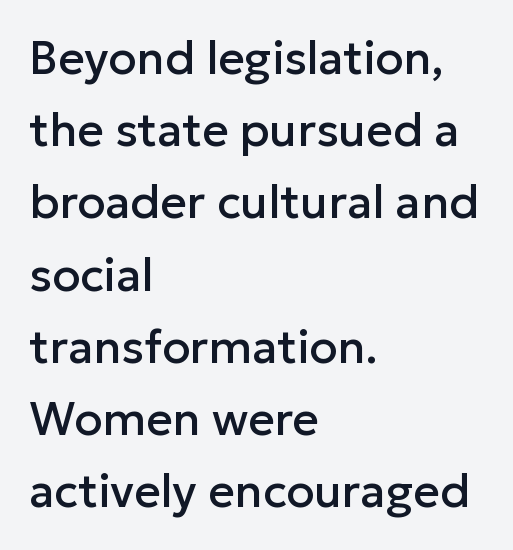
The image shows 46 px sans-serif type, upright; set left-aligned, normal line spacing (1.57x), normal letter spacing, not underlined; low stroke contrast and a medium x-height.
